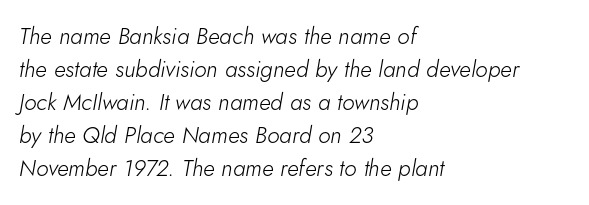
The image shows 23 px text type, italic (leaning right); set left-aligned, normal line spacing (1.44x), normal letter spacing, not underlined.
